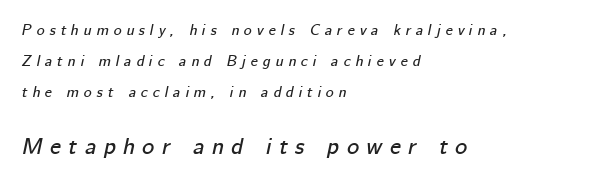
The image shows 23 px text type, italic (leaning right); set left-aligned, loose line spacing (2.07x), unusually wide letter spacing (+0.33 em), not underlined; the second (bottom) block is 1.53x larger.
